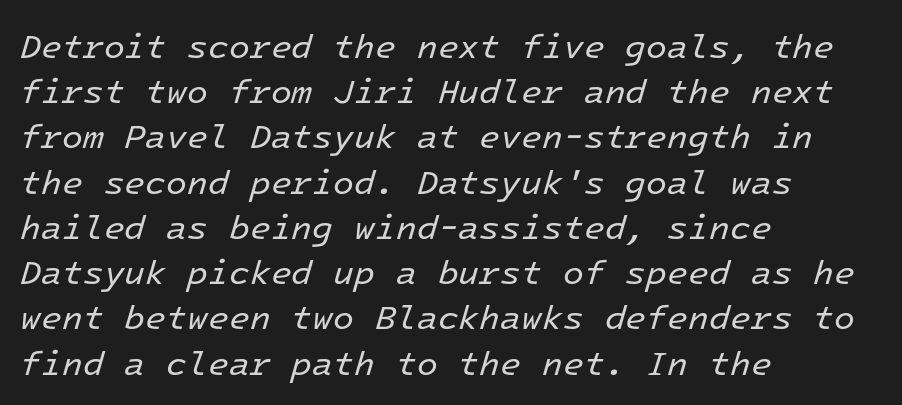
Q: Is the text bold? A: No.
Q: Is the text italic (slanted)? A: Yes, it leans right by about 16 degrees.
Q: Is the text underlined? A: No.
Q: How is the paragraph aligned? A: Left-aligned.
Q: Is the spacing between letters normal or unusually wide? A: Normal.
Q: Is the spacing between lines tight, normal or loose? A: Normal.
Q: Width (condensed, normal, or wide)? A: Normal.
Q: Stroke contrast? A: Low.
Q: x-height? A: Medium.
Q: Monospaced? A: Yes.
